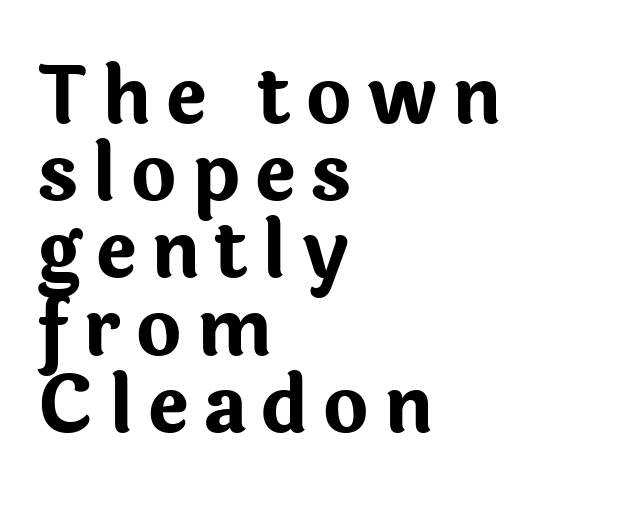
The image shows 78 px bold sans-serif type, upright; set left-aligned, tight line spacing (0.99x), not underlined; low stroke contrast and a medium x-height.
